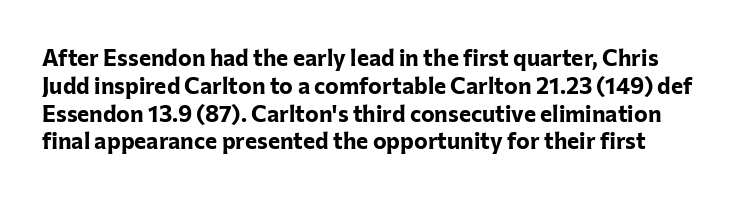
The letters stand upright; this is a roman face. As a designer I'd log this as weight 700, bold. Lines of text with bare space underneath. The tracking reads as untouched default to a designer's eye.
